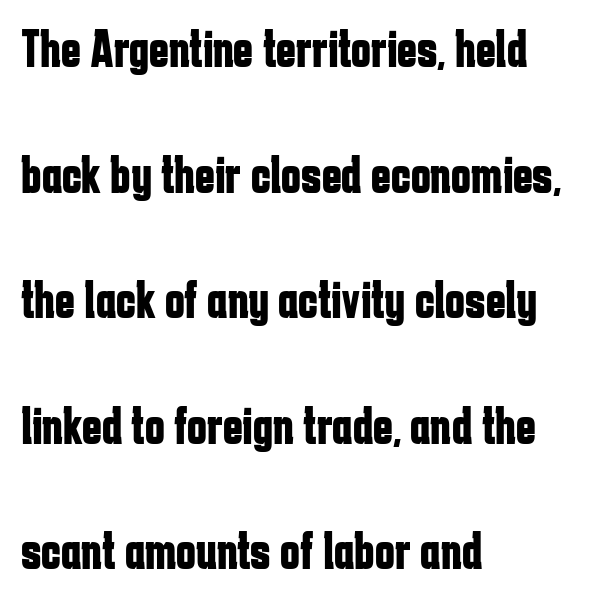
If you drew a ruler down the left edge, every line would touch it. A typesetter would call this leading open, well beyond the default. Nothing sits at the stroke ends, so this counts as sans-serif. Think of a printed novel: that variable character pitch is what you see here. Each glyph is drawn with heavy, bold strokes.
